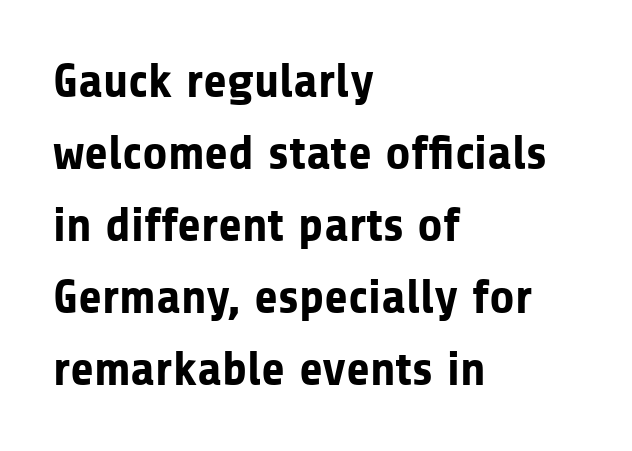
{"serif": "no", "italic": "no", "bold": "yes", "weight": "bold", "width": "normal", "stroke_contrast": "low", "x_height": "medium", "monospaced": "no", "underline": "no", "align": "left", "line_spacing": "normal", "line_spacing_ratio": 1.47, "letter_spacing": "normal", "letter_spacing_em": 0.0, "glyph_px": 49}
